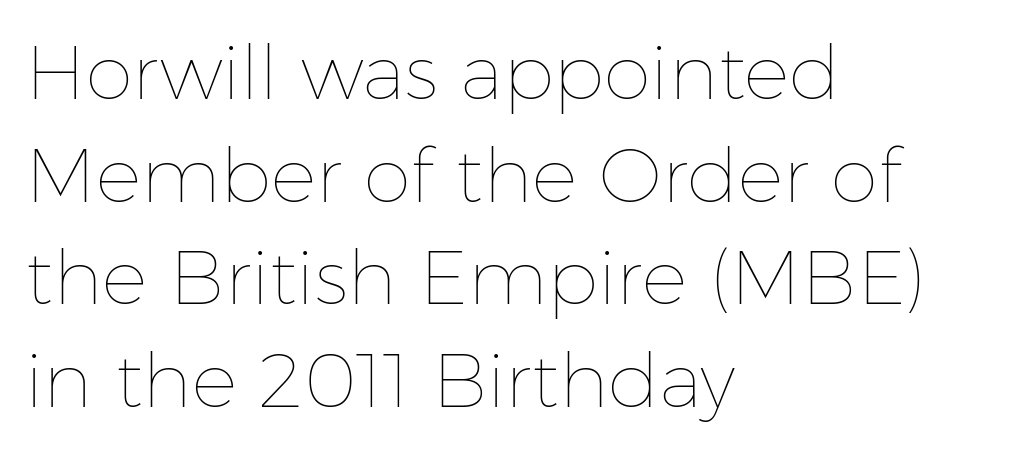
{"italic": "no", "bold": "no", "weight": "thin", "width": "normal", "stroke_contrast": "low", "x_height": "medium", "monospaced": "no", "underline": "no", "align": "left", "line_spacing": "normal", "line_spacing_ratio": 1.35, "letter_spacing": "normal", "letter_spacing_em": 0.0, "glyph_px": 76}
